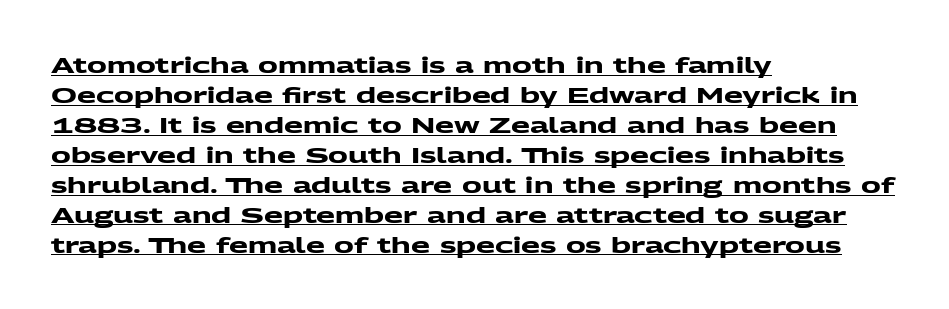
The leading is moderate, giving the passage an even texture. Decoration check: the copy is underlined. All the whitespace from short lines collects on the right. The font is running at its bold setting.
